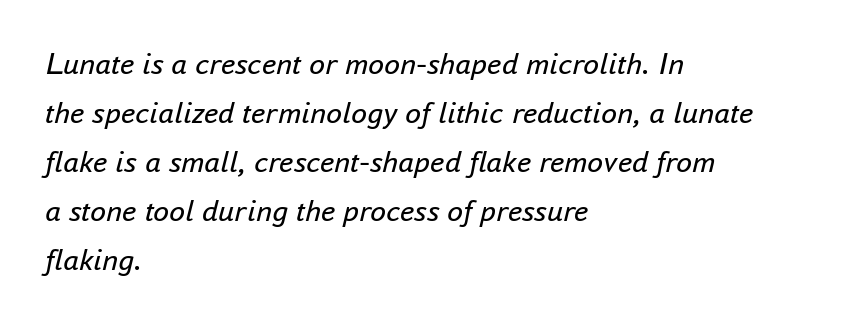
The image shows 32 px regular-weight type, italic (leaning right); set left-aligned, normal line spacing (1.53x), normal letter spacing, not underlined; low stroke contrast and a small x-height.
